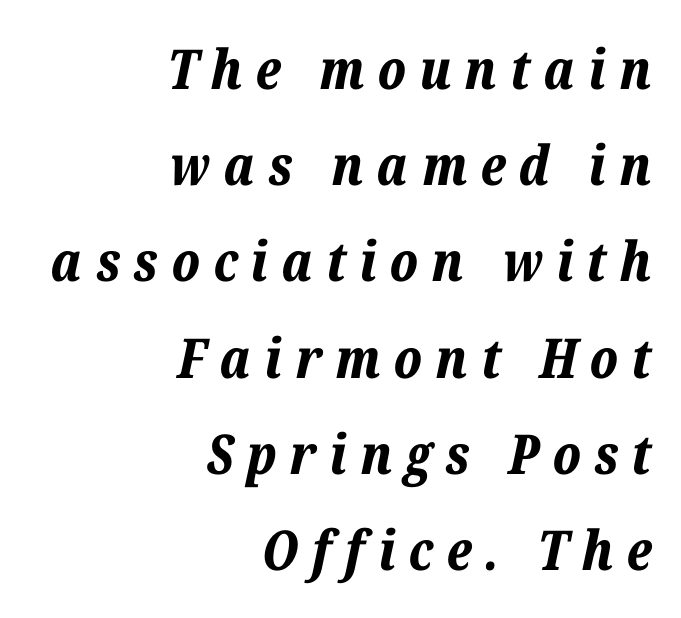
{"italic": "yes", "lean": "right", "slant_degrees": 12, "bold": "yes", "weight": "bold", "width": "normal", "stroke_contrast": "low", "x_height": "medium", "monospaced": "no", "underline": "no", "align": "right", "line_spacing_ratio": 1.75, "letter_spacing": "wide", "letter_spacing_em": 0.24, "glyph_px": 55}
